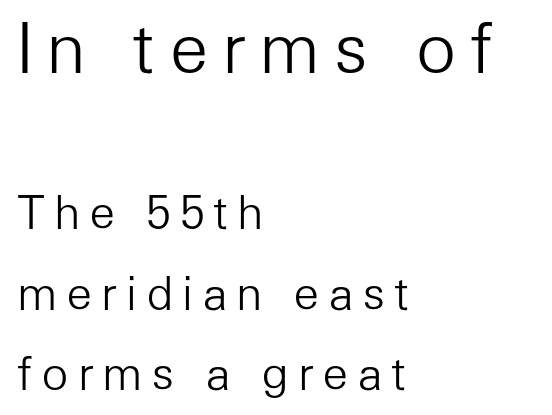
The image shows 68 px light sans-serif type, upright; set left-aligned, line spacing 1.78x, not underlined; the first (top) block is 1.51x larger; low stroke contrast and a medium x-height.
